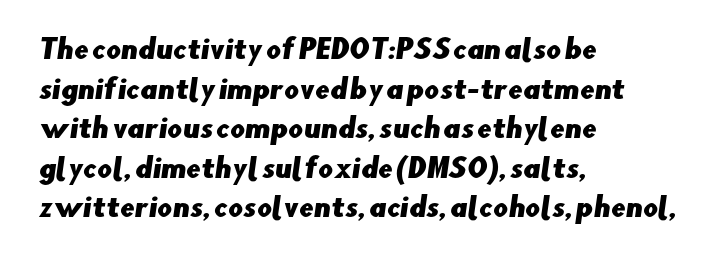
{"underline": "no", "align": "left", "line_spacing": "normal", "line_spacing_ratio": 1.52, "letter_spacing": "normal", "letter_spacing_em": 0.0, "glyph_px": 26}
